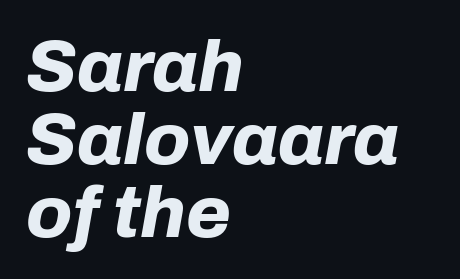
Q: Is the text bold? A: Yes.
Q: Is the text italic (slanted)? A: Yes, it leans right by about 10 degrees.
Q: Is the text underlined? A: No.
Q: How is the paragraph aligned? A: Left-aligned.
Q: Is the spacing between letters normal or unusually wide? A: Normal.
Q: Is the spacing between lines tight, normal or loose? A: Tight.
Q: Width (condensed, normal, or wide)? A: Normal.
Q: Stroke contrast? A: Low.
Q: x-height? A: Medium.
Q: Monospaced? A: No.
